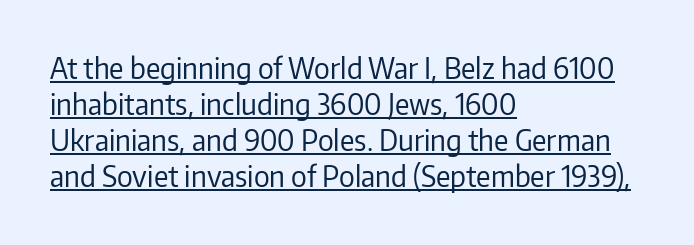
The image shows 28 px regular-weight sans-serif type, upright; set left-aligned, normal line spacing (1.29x), normal letter spacing, underlined; low stroke contrast and a medium x-height.
